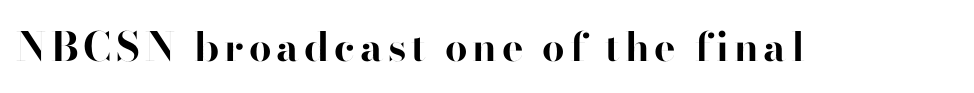
The image shows 40 px bold sans-serif type, upright; set not underlined; high stroke contrast and a small x-height.
